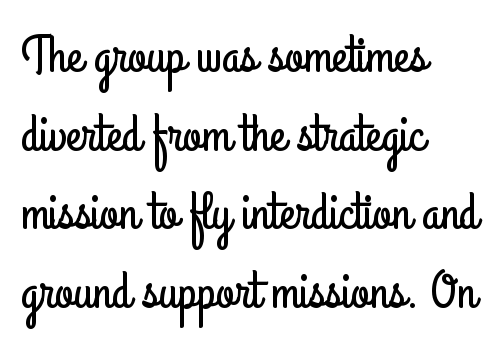
Standard letterfit; no display-style spreading of the glyphs. Line spacing here is normal. Spacing verdict: proportional, widths tailored to each character. To sum up the face: it is a sans, with no serifs.
